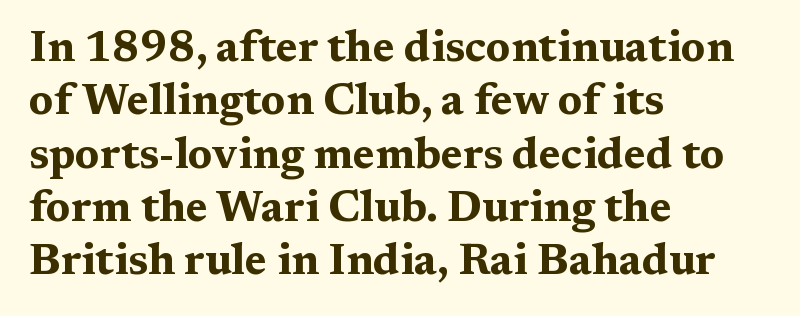
The image shows 43 px bold, wide serif type, upright; set left-aligned, line spacing 1.24x, normal letter spacing, not underlined; medium stroke contrast and a medium x-height.
